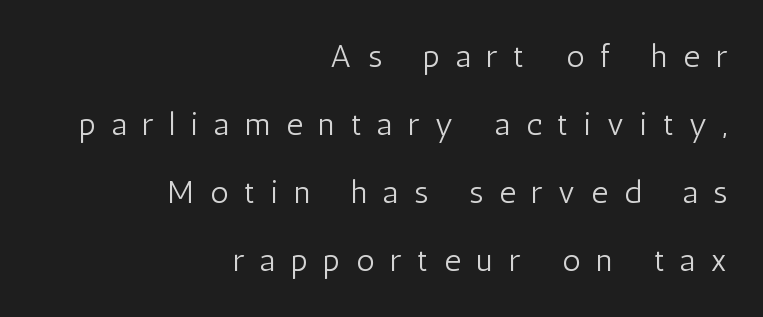
Q: Is the text bold? A: No.
Q: Is the text italic (slanted)? A: No, it is upright.
Q: Is the typeface a serif or a sans-serif typeface? A: Sans-serif.
Q: Is the text underlined? A: No.
Q: How is the paragraph aligned? A: Right-aligned.
Q: Is the spacing between letters normal or unusually wide? A: Unusually wide.
Q: Is the spacing between lines tight, normal or loose? A: Loose.
Q: Width (condensed, normal, or wide)? A: Condensed.
Q: Stroke contrast? A: Low.
Q: x-height? A: Medium.
Q: Monospaced? A: No.
